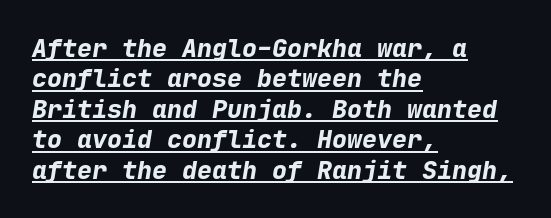
The letters sit at their default tracking, neither squeezed nor spread. The face used here has the dense, thick strokes of a bold. The compositor pushed each line to the left boundary. A rule runs beneath these lines of type. Slanted lettering throughout.
